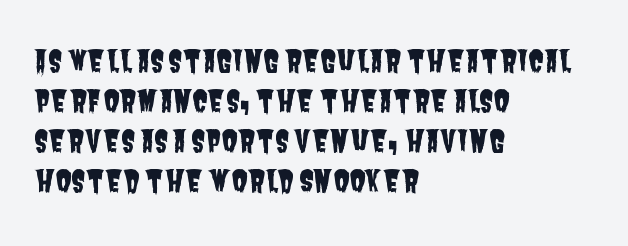
Q: Is the typeface a serif or a sans-serif typeface? A: Sans-serif.
Q: Is the text underlined? A: No.
Q: How is the paragraph aligned? A: Left-aligned.
Q: Is the spacing between letters normal or unusually wide? A: Normal.
Q: Is the spacing between lines tight, normal or loose? A: Normal.
Q: Width (condensed, normal, or wide)? A: Condensed.
Q: Stroke contrast? A: Low.
Q: x-height? A: Large.
Q: Monospaced? A: No.
